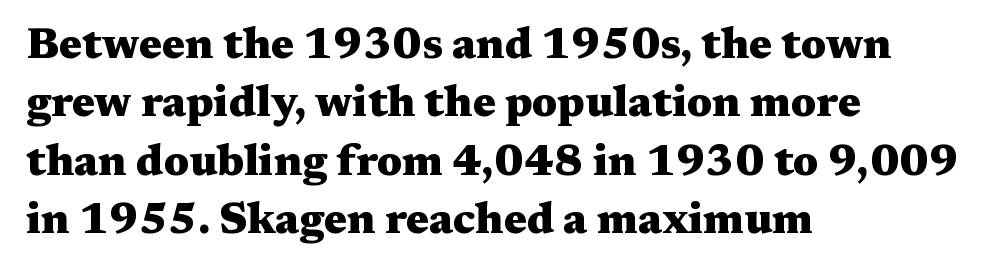
{"serif": "yes", "italic": "no", "bold": "yes", "weight": "heavy", "width": "wide", "stroke_contrast": "medium", "x_height": "medium", "monospaced": "no", "underline": "no", "align": "left", "line_spacing": "normal", "line_spacing_ratio": 1.36, "letter_spacing": "normal", "letter_spacing_em": 0.0, "glyph_px": 43}
